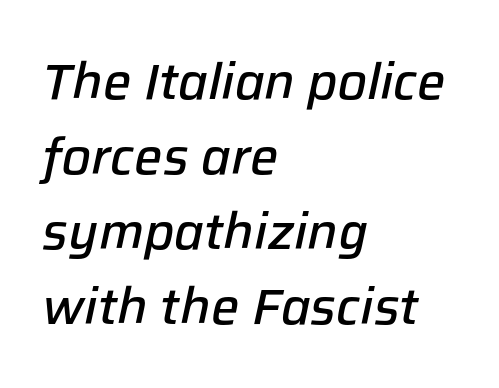
Caption: standard tracking, unaltered. Left-aligned paragraph, ragged on the right. Anything drawn beneath the words? Only blank space. This sample has the flowing, uneven cadence of proportional lettering. The specimen reads as italic at a glance.
